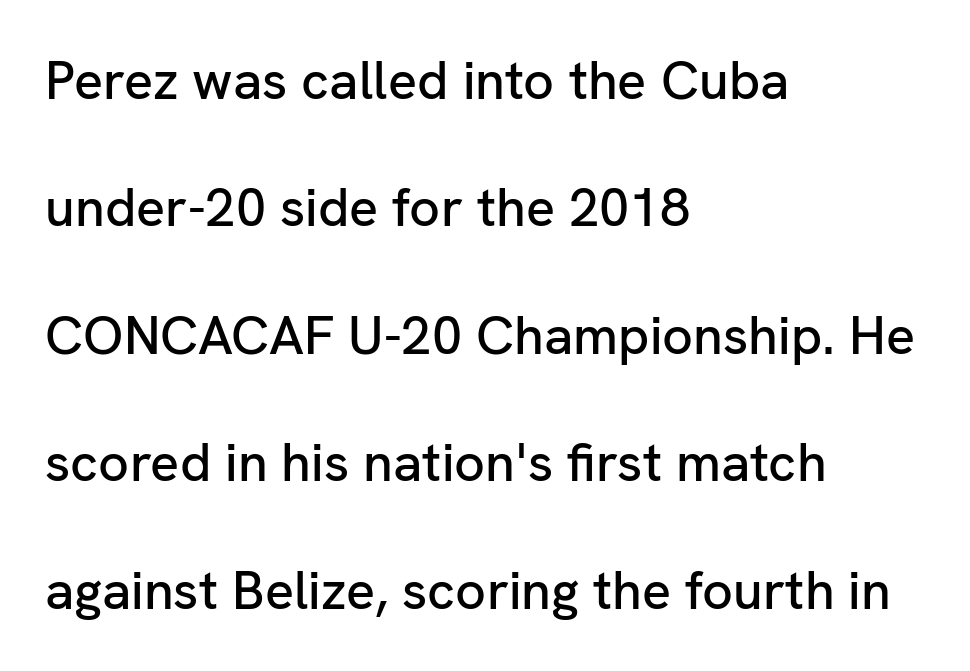
The image shows 54 px sans-serif type, upright; set left-aligned, loose line spacing (2.36x), normal letter spacing, not underlined; low stroke contrast and a medium x-height.
